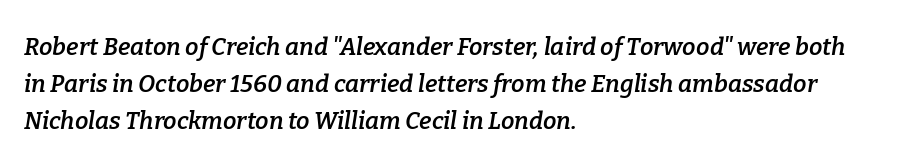
One glance says typical: line gaps are just what's usual. Look at the tracking — it's just the regular setting, nothing added. The foot of each line stays bare and open. In CSS terms this would be text-align: left. Slightly chunky letters — semibold, I'd say, not full bold. The rendering applies a slant to the glyphs.
